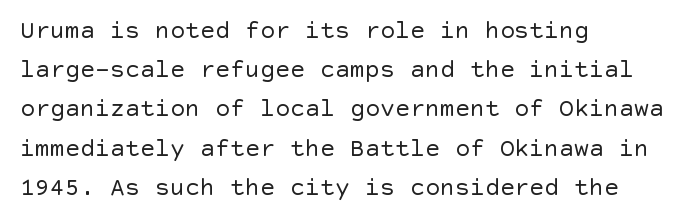
Q: Is the text bold? A: No.
Q: Is the text italic (slanted)? A: No, it is upright.
Q: Is the text underlined? A: No.
Q: How is the paragraph aligned? A: Left-aligned.
Q: Is the spacing between letters normal or unusually wide? A: Normal.
Q: Is the spacing between lines tight, normal or loose? A: Normal.
